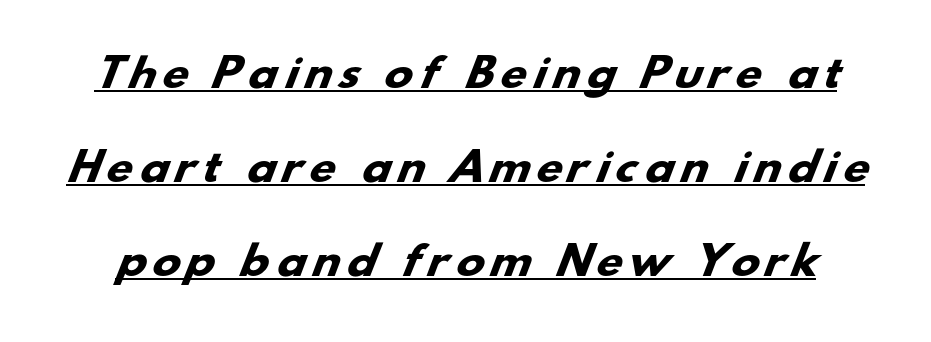
The glyphs have the mass of a bold cut. Do the characters align in a grid? No, the font is proportional. Inter-character spacing is expanded well beyond the font's built-in metrics. Has an underline been added? It has.
